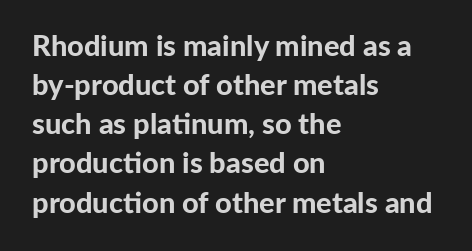
{"serif": "no", "italic": "no", "bold": "yes", "weight": "bold", "width": "normal", "stroke_contrast": "low", "x_height": "medium", "monospaced": "no", "underline": "no", "align": "left", "line_spacing": "normal", "line_spacing_ratio": 1.35, "letter_spacing": "normal", "letter_spacing_em": 0.0, "glyph_px": 29}
